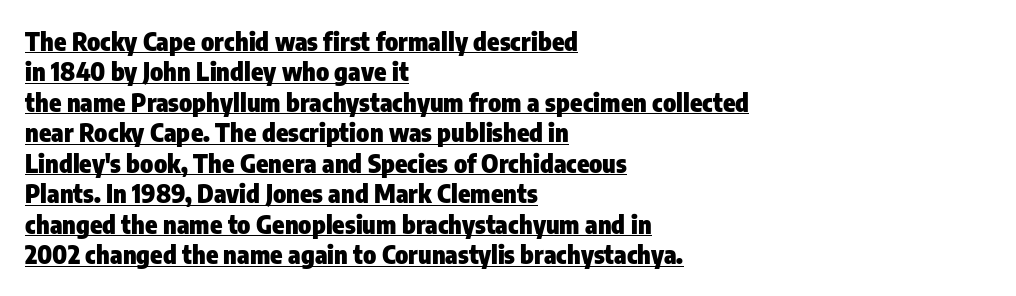
Q: Is the text bold? A: Yes.
Q: Is the text italic (slanted)? A: No, it is upright.
Q: Is the text underlined? A: Yes.
Q: How is the paragraph aligned? A: Left-aligned.
Q: Is the spacing between letters normal or unusually wide? A: Normal.
